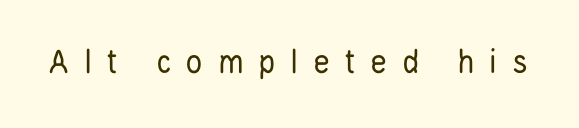
These lines have a slow, spaced-out rhythm from letter to letter. Stem width sits at or under what a default text font uses. Nobody drew a line under any word here. The passage shown is typed in a proportional face where columns would drift. Check where the strokes stop: nothing finishes them off — pure sans.
